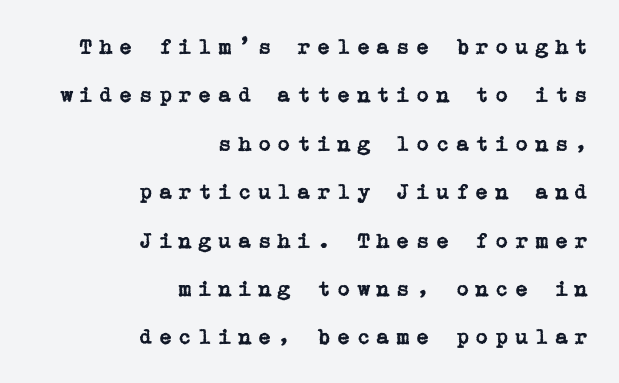
Q: Is the text italic (slanted)? A: No, it is upright.
Q: Is the text underlined? A: No.
Q: How is the paragraph aligned? A: Right-aligned.
Q: Is the spacing between letters normal or unusually wide? A: Unusually wide.
Q: Is the spacing between lines tight, normal or loose? A: Loose.
